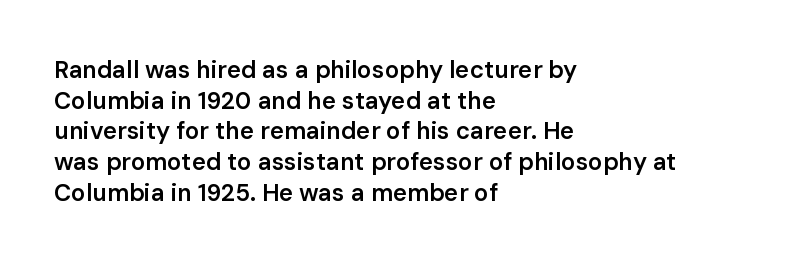
The image shows 24 px text type, upright; set left-aligned, normal line spacing (1.28x), normal letter spacing, not underlined.
